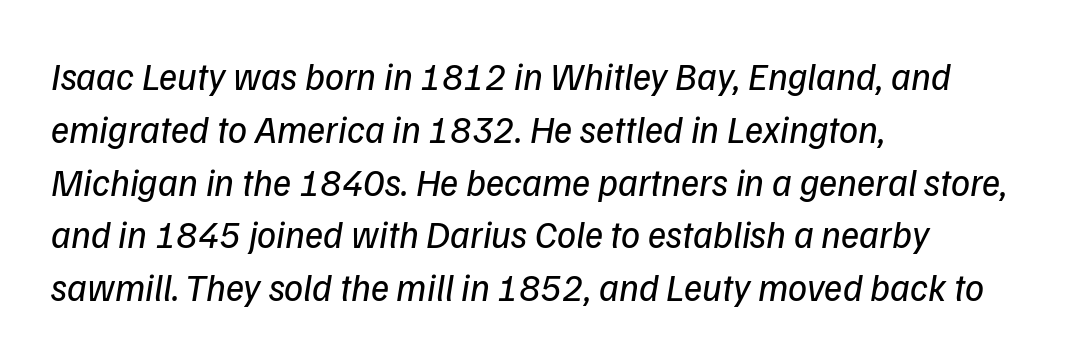
The designer went with a sans here, leaving each stem footless. Looks like regular typesetting: each glyph gets only the width it needs. Heaviness? Minimal to ordinary, like unemphasized prose. Every row of glyphs begins at an identical x-position on the left. Leading matches the norm, producing a regular column.
